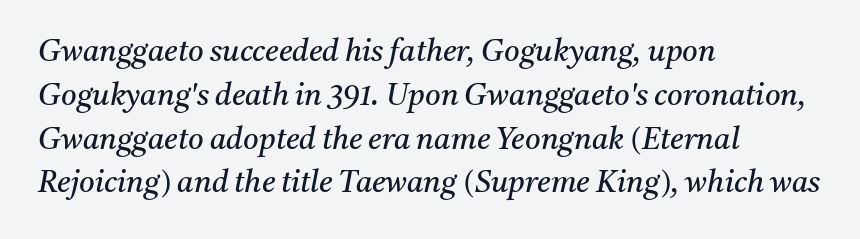
The image shows 30 px regular-weight serif type, italic (leaning right); set left-aligned, normal line spacing (1.46x), normal letter spacing, not underlined; medium stroke contrast and a medium x-height.
